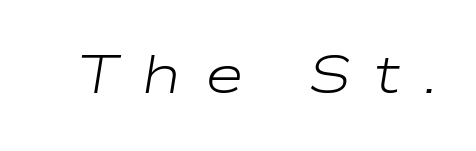
Q: Is the text bold? A: No.
Q: Is the text italic (slanted)? A: Yes, it leans right by about 9 degrees.
Q: Is the text underlined? A: No.
Q: Is the spacing between letters normal or unusually wide? A: Unusually wide.
Q: Width (condensed, normal, or wide)? A: Wide.
Q: Stroke contrast? A: Low.
Q: x-height? A: Medium.
Q: Monospaced? A: No.
